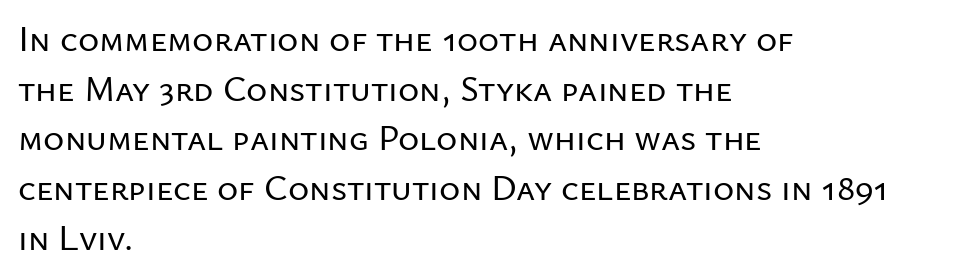
{"serif": "no", "italic": "no", "width": "normal", "stroke_contrast": "low", "x_height": "medium", "monospaced": "no", "underline": "no", "align": "left", "line_spacing": "normal", "line_spacing_ratio": 1.38, "letter_spacing": "normal", "letter_spacing_em": 0.0, "glyph_px": 36}
